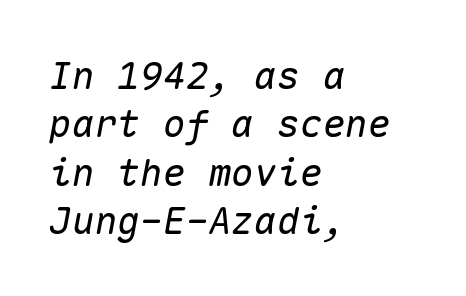
Q: Is the text italic (slanted)? A: Yes, it leans right by about 10 degrees.
Q: Is the text underlined? A: No.
Q: How is the paragraph aligned? A: Left-aligned.
Q: Is the spacing between letters normal or unusually wide? A: Normal.
Q: Is the spacing between lines tight, normal or loose? A: Normal.
Q: Width (condensed, normal, or wide)? A: Normal.
Q: Stroke contrast? A: Medium.
Q: x-height? A: Medium.
Q: Monospaced? A: Yes.
